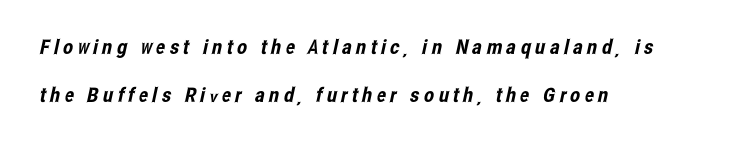
The image shows 20 px text type; set left-aligned, loose line spacing (2.38x), unusually wide letter spacing (+0.22 em), not underlined.
